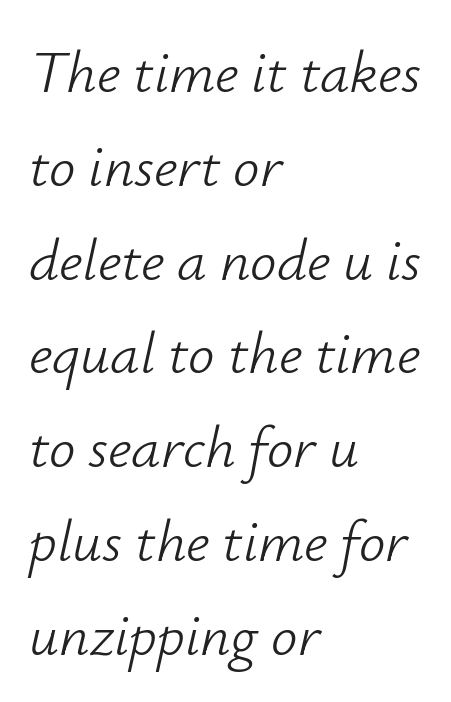
Proportional: the letters do not fall into vertical columns. Descender tails drop into unmarked territory. Caption: standard tracking, unaltered. No letter is thick-stroked: the sample isn't bold. Notice how the stems are inclined rather than vertical — that's the hallmark of italics.
